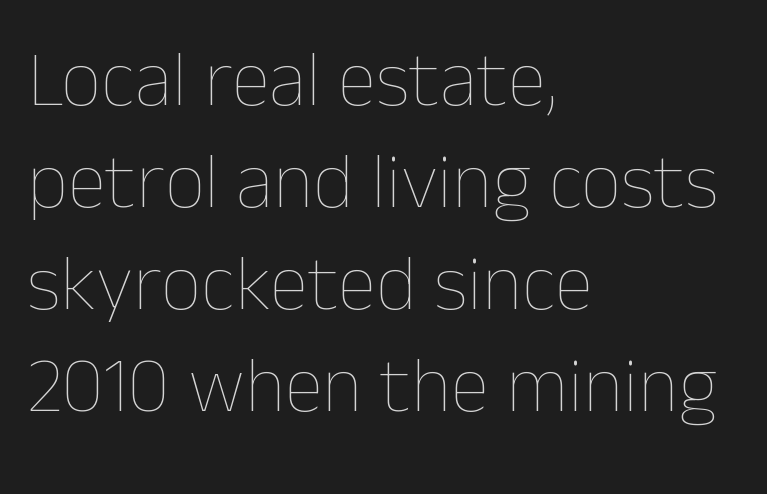
Whoever set this chose a conventional vertical rhythm. No chunkiness to these letters — they're not bold. The typesetter chose a ragged-right arrangement here. Tracking here is standard; glyphs follow each other at the usual distance.
